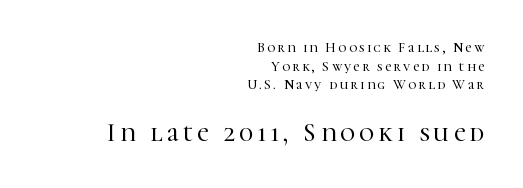
The image shows 26 px text type, upright; set right-aligned, normal line spacing (1.33x), not underlined; the second (bottom) block is 1.86x larger.
